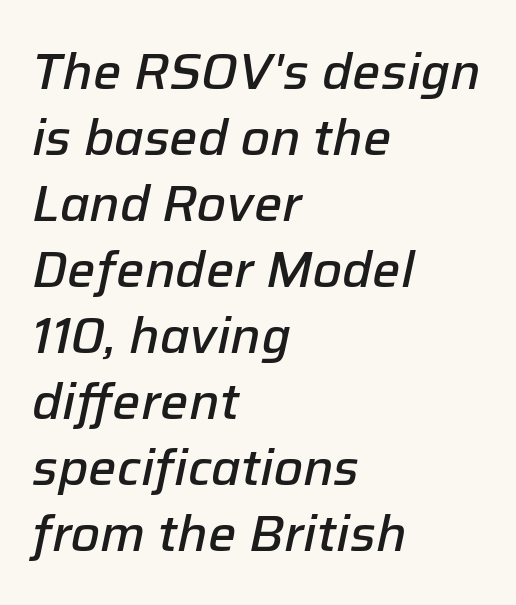
The block of text has a typical density, with ordinary space between rows. Italic? Definitely — the glyphs are oblique. The horizontal fit of the characters is conventional and even. The paragraph has a hard left edge and a soft right edge. Looks like regular typesetting: each glyph gets only the width it needs.
